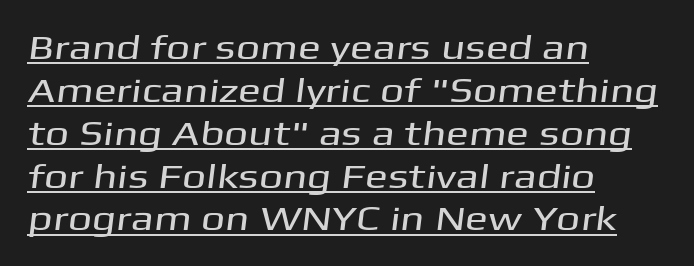
Leading matches the norm, producing a regular column. Typeset ragged right — the left edge is the straight one. Letterform terminals end flat and unadorned throughout the passage. In terms of letterspacing, this is plain default setting. The rendering uses natural spacing where letterforms have individual widths.
